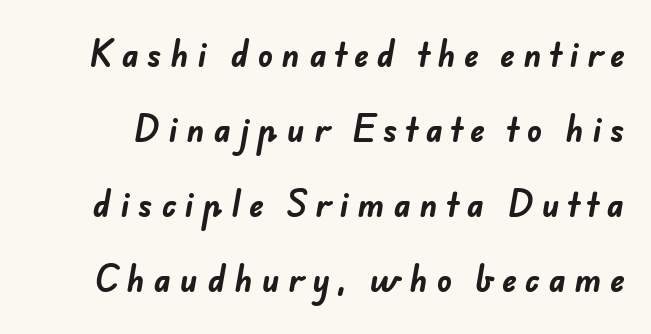
Q: Is the text bold? A: Yes.
Q: Is the typeface a serif or a sans-serif typeface? A: Sans-serif.
Q: Is the text underlined? A: No.
Q: Is the spacing between letters normal or unusually wide? A: Unusually wide.
Q: Is the spacing between lines tight, normal or loose? A: Loose.
Q: Width (condensed, normal, or wide)? A: Normal.
Q: Stroke contrast? A: Low.
Q: x-height? A: Small.
Q: Monospaced? A: No.
